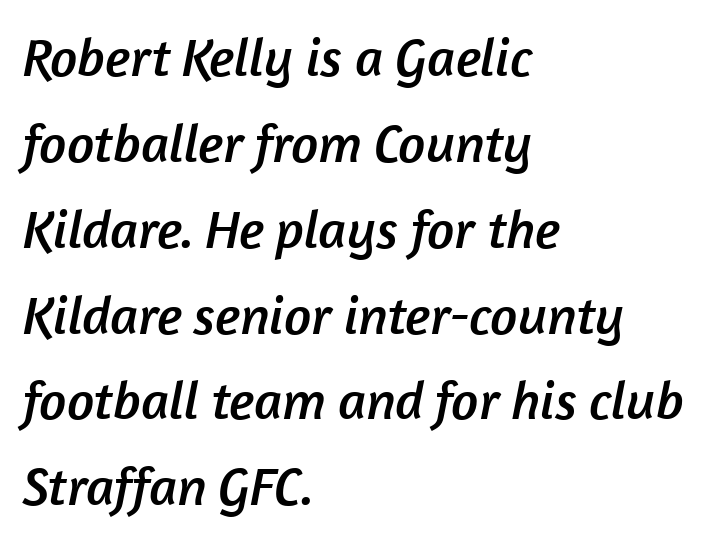
Q: Is the typeface a serif or a sans-serif typeface? A: Sans-serif.
Q: Is the text underlined? A: No.
Q: How is the paragraph aligned? A: Left-aligned.
Q: Is the spacing between letters normal or unusually wide? A: Normal.
Q: Is the spacing between lines tight, normal or loose? A: Normal.
Q: Width (condensed, normal, or wide)? A: Normal.
Q: Stroke contrast? A: Low.
Q: x-height? A: Medium.
Q: Monospaced? A: No.
